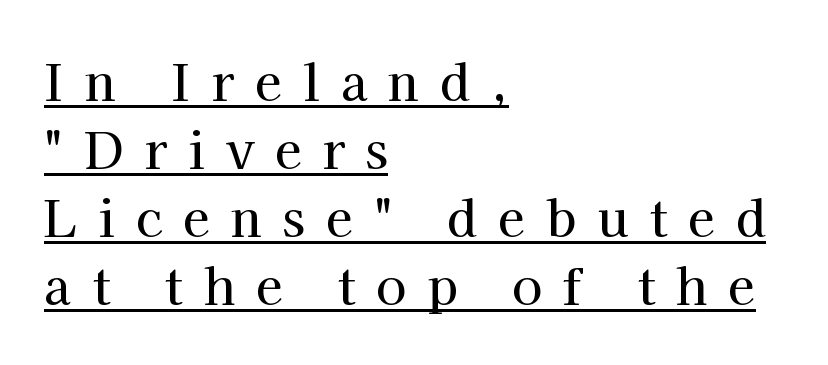
Q: Is the text italic (slanted)? A: No, it is upright.
Q: Is the typeface a serif or a sans-serif typeface? A: Serif.
Q: Is the text underlined? A: Yes.
Q: How is the paragraph aligned? A: Left-aligned.
Q: Is the spacing between letters normal or unusually wide? A: Unusually wide.
Q: Is the spacing between lines tight, normal or loose? A: Normal.
Q: Width (condensed, normal, or wide)? A: Normal.
Q: Stroke contrast? A: High.
Q: x-height? A: Medium.
Q: Monospaced? A: No.
